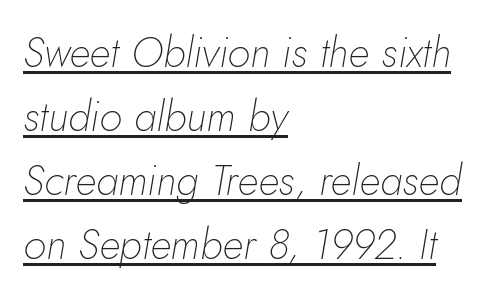
Q: Is the text bold? A: No.
Q: Is the text italic (slanted)? A: Yes, it leans right by about 10 degrees.
Q: Is the text underlined? A: Yes.
Q: How is the paragraph aligned? A: Left-aligned.
Q: Is the spacing between letters normal or unusually wide? A: Normal.
Q: Is the spacing between lines tight, normal or loose? A: Normal.
Q: Width (condensed, normal, or wide)? A: Normal.
Q: Stroke contrast? A: Low.
Q: x-height? A: Small.
Q: Monospaced? A: No.
